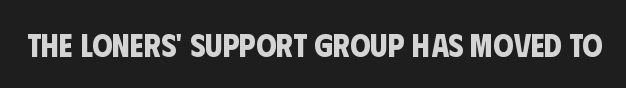
Q: Is the text bold? A: Yes.
Q: Is the typeface a serif or a sans-serif typeface? A: Sans-serif.
Q: Is the text underlined? A: No.
Q: Is the spacing between letters normal or unusually wide? A: Normal.
Q: Width (condensed, normal, or wide)? A: Condensed.
Q: Stroke contrast? A: Low.
Q: x-height? A: Large.
Q: Monospaced? A: No.
